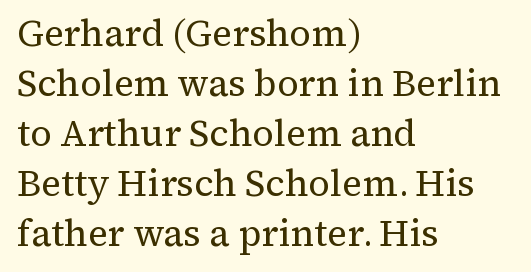
Notice how descenders clear the ascenders below comfortably — that's standard leading. Underline: absent. Tall strokes in this sample are plumb rather than angled. Letterform terminals end in serifs throughout the passage. You could not count columns in this text — the font is proportionally spaced. Each line starts at the same left margin while the right side varies.
